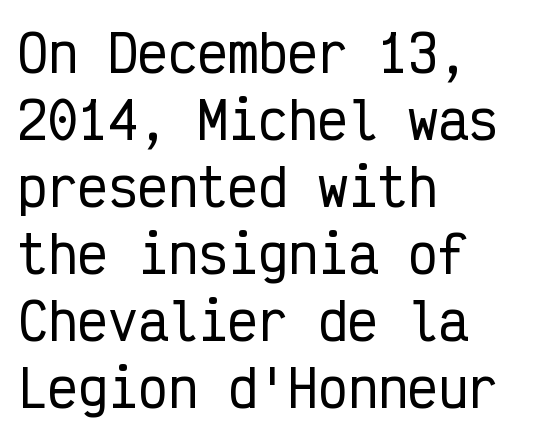
Q: Is the text italic (slanted)? A: No, it is upright.
Q: Is the typeface a serif or a sans-serif typeface? A: Sans-serif.
Q: Is the text underlined? A: No.
Q: How is the paragraph aligned? A: Left-aligned.
Q: Is the spacing between letters normal or unusually wide? A: Normal.
Q: Is the spacing between lines tight, normal or loose? A: Normal.
Q: Width (condensed, normal, or wide)? A: Condensed.
Q: Stroke contrast? A: Low.
Q: x-height? A: Medium.
Q: Monospaced? A: Yes.
